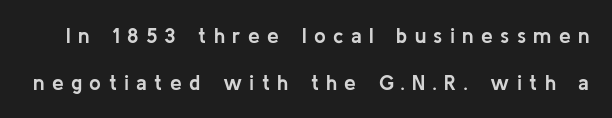
The leading is generous, giving the passage an open texture. The words here are not underlined. On the weight axis this lands at bold, roughly 700. In terms of posture, this sample is upright.
